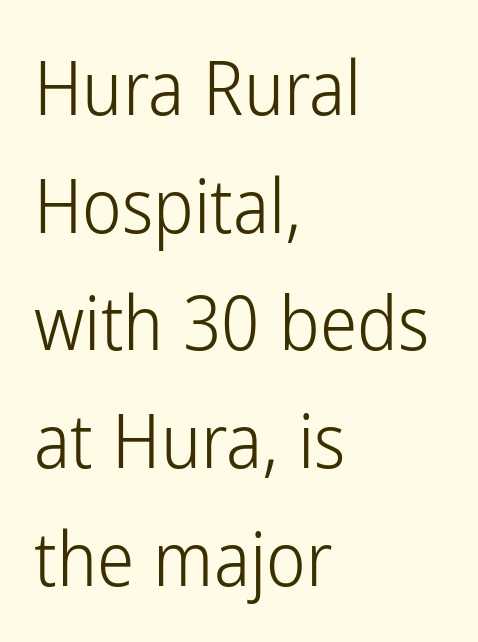
{"serif": "no", "italic": "no", "bold": "no", "weight": "light", "width": "condensed", "stroke_contrast": "low", "x_height": "medium", "monospaced": "no", "underline": "no", "align": "left", "line_spacing": "normal", "line_spacing_ratio": 1.57, "letter_spacing": "normal", "letter_spacing_em": 0.0, "glyph_px": 75}
